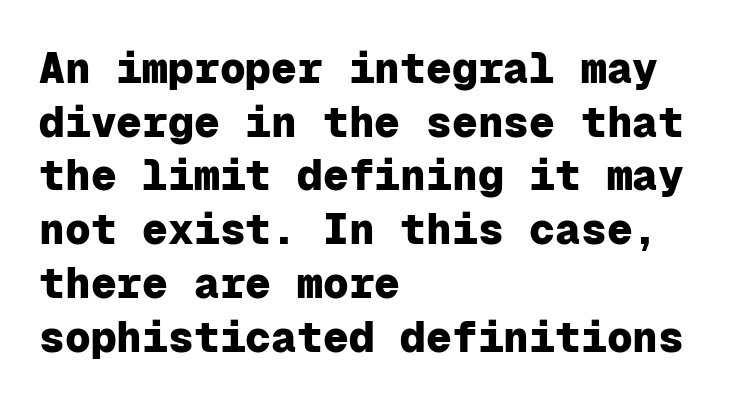
{"serif": "no", "italic": "no", "bold": "yes", "weight": "heavy", "width": "normal", "stroke_contrast": "low", "x_height": "medium", "monospaced": "yes", "underline": "no", "align": "left", "line_spacing": "normal", "line_spacing_ratio": 1.25, "letter_spacing": "normal", "letter_spacing_em": 0.0, "glyph_px": 43}
